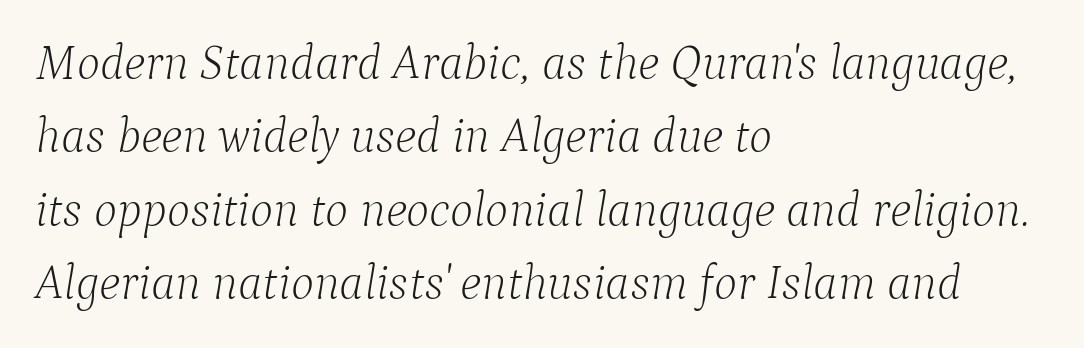
Think standard paragraph weight, or any step lighter than that. This is serif lettering, the kind often seen in printed books. Successive baselines arrive at the customary interval. The rendering applies a slant to the glyphs. Visually the block forms a straight wall on the left and a jagged coastline on the right. The letters advance in unequal steps, a hallmark of proportional type.
